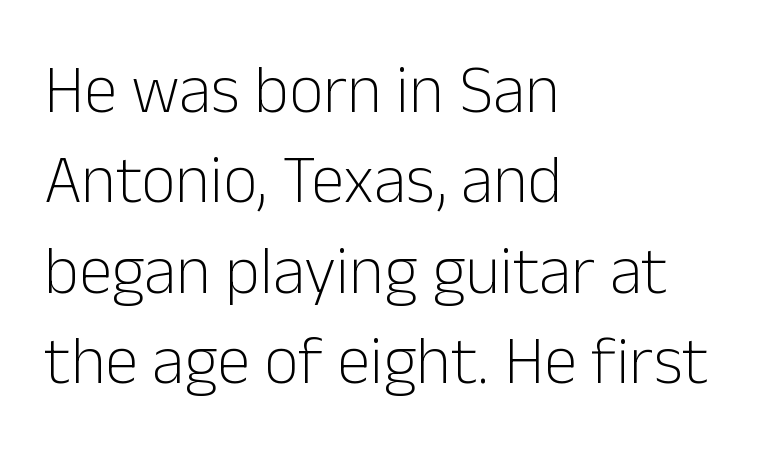
The weight would be labelled regular, book, light, or lighter still. Nobody touched the tracking dial on this one. Posture: straight, roman, zero tilt. Horizontal bands of white between lines are of average thickness. Decoration check: the copy has no underline.
